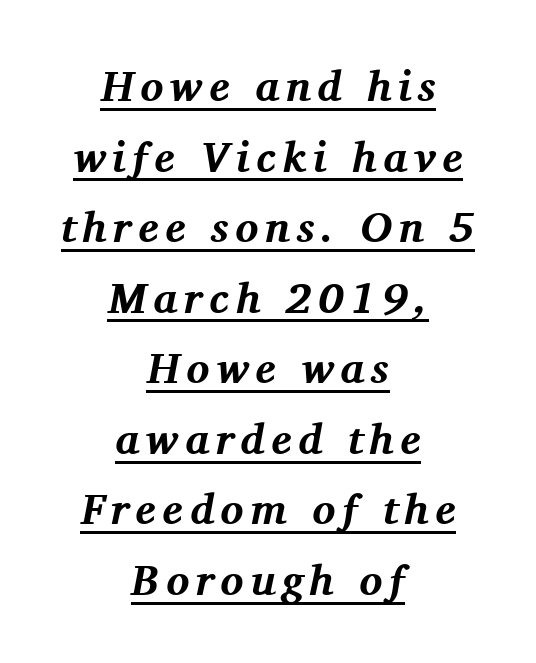
Q: Is the text bold? A: Yes.
Q: Is the text italic (slanted)? A: Yes, it leans right by about 11 degrees.
Q: Is the typeface a serif or a sans-serif typeface? A: Serif.
Q: Is the text underlined? A: Yes.
Q: How is the paragraph aligned? A: Centered.
Q: Is the spacing between lines tight, normal or loose? A: Normal.
Q: Width (condensed, normal, or wide)? A: Normal.
Q: Stroke contrast? A: Medium.
Q: x-height? A: Medium.
Q: Monospaced? A: No.
